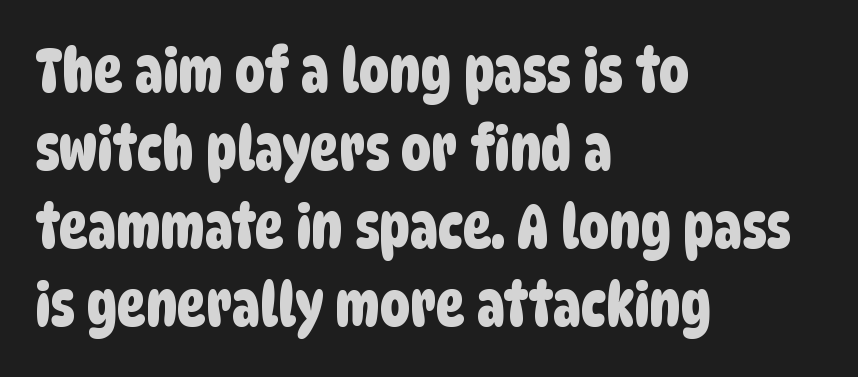
Vertical spacing — default. Teacher's note: observe the even left margin — that is flush-left alignment. Examine the stroke ends and you'll find no serifs. The glyphs are unaccompanied by any horizontal stroke below them.
